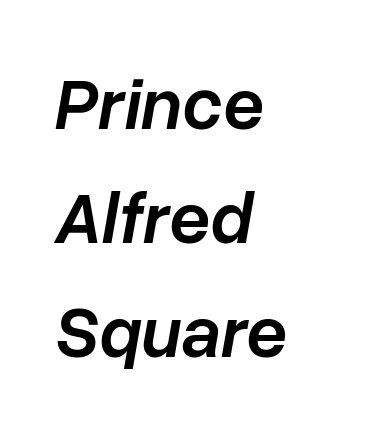
Q: Is the text bold? A: Semi-bold.
Q: Is the text italic (slanted)? A: Yes, it leans right by about 10 degrees.
Q: Is the text underlined? A: No.
Q: How is the paragraph aligned? A: Left-aligned.
Q: Is the spacing between letters normal or unusually wide? A: Normal.
Q: Is the spacing between lines tight, normal or loose? A: Normal.
Q: Width (condensed, normal, or wide)? A: Normal.
Q: Stroke contrast? A: Low.
Q: x-height? A: Medium.
Q: Monospaced? A: No.
